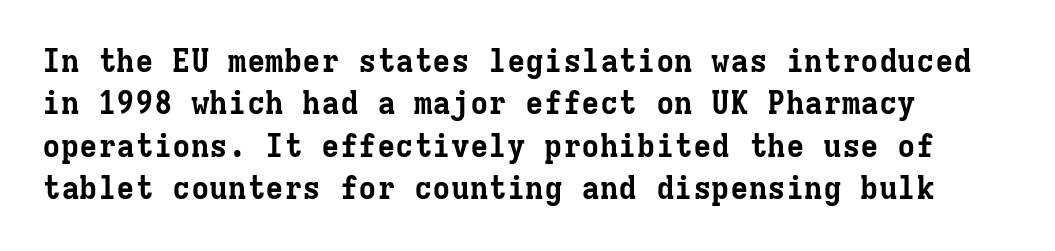
Q: Is the text bold? A: Yes.
Q: Is the text italic (slanted)? A: No, it is upright.
Q: Is the typeface a serif or a sans-serif typeface? A: Serif.
Q: Is the text underlined? A: No.
Q: Is the spacing between letters normal or unusually wide? A: Normal.
Q: Is the spacing between lines tight, normal or loose? A: Normal.
Q: Width (condensed, normal, or wide)? A: Normal.
Q: Stroke contrast? A: Low.
Q: x-height? A: Medium.
Q: Monospaced? A: Yes.
